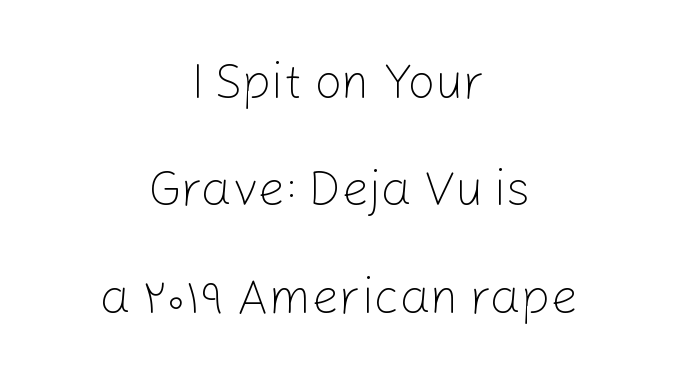
Letter spacing: default. These lines are rendered in a variable-pitch font. Unlike italic type, these characters show no tilt at all. The font sits on the lighter half of the weight spectrum, regular included.
